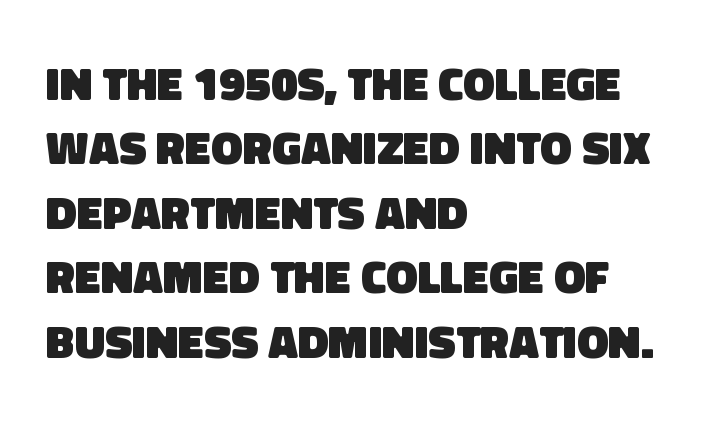
{"serif": "no", "bold": "yes", "weight": "heavy", "width": "normal", "stroke_contrast": "low", "x_height": "large", "monospaced": "no", "underline": "no", "align": "left", "line_spacing": "normal", "line_spacing_ratio": 1.37, "letter_spacing": "normal", "letter_spacing_em": 0.0, "glyph_px": 47}
